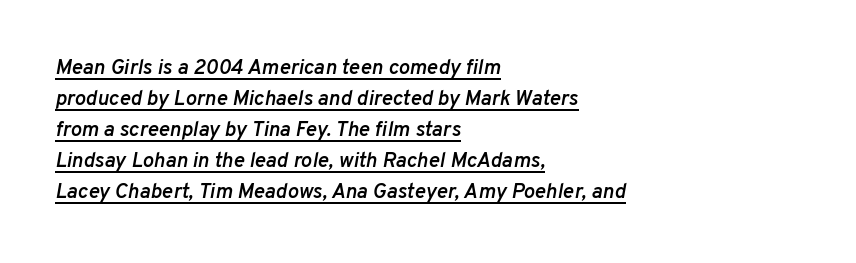
The image shows 21 px text type, italic (leaning right); set left-aligned, normal line spacing (1.48x), normal letter spacing, underlined.
